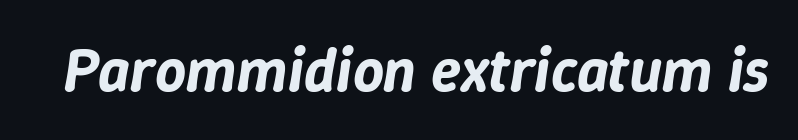
Rendered with sloped, italic letterforms. The passage shown is typed in a proportional face where columns would drift. The passage shown is not underscored anywhere. Characters follow at the spacing the type designer built in.
